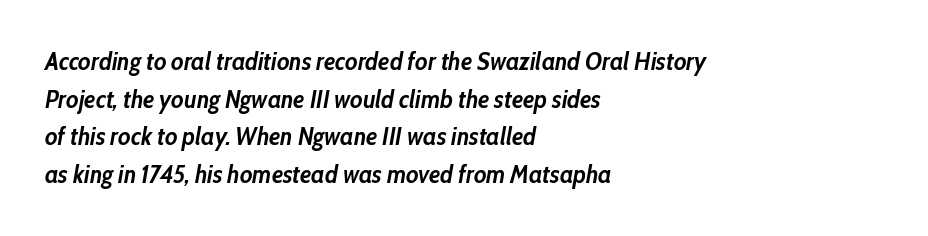
Caption: standard tracking, unaltered. These lines were composed using italics. Is there much room between lines? A standard amount, neither cramped nor airy. In CSS terms this would be text-align: left. Clear beneath every line of the passage.
